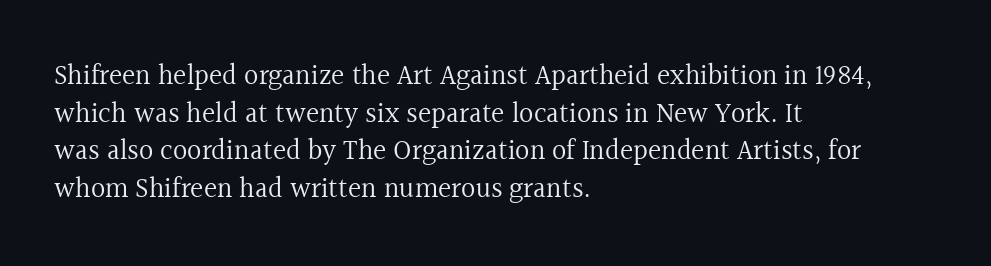
Is there any slant? The stems are plumb. These lines are set flush left with a ragged right edge. Note: serifs present on the glyphs. No extra tracking has been applied to these lines. Spacing verdict: proportional, widths tailored to each character.
